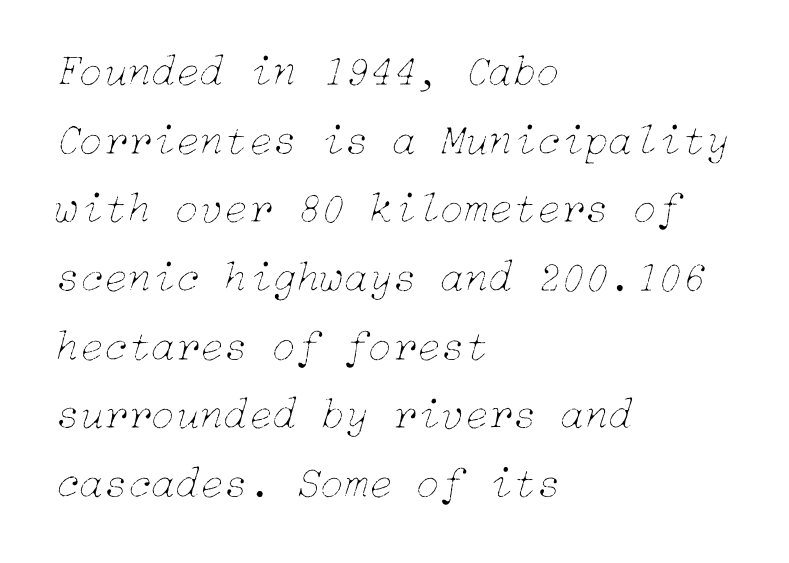
The image shows 44 px thin type, italic (leaning right); set left-aligned, normal line spacing (1.56x), normal letter spacing, not underlined; low stroke contrast and a medium x-height.
